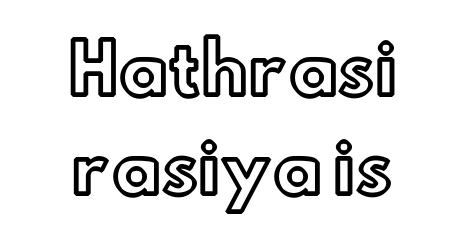
Character widths vary here, with narrow letters taking less room than wide ones. The string is rendered with underlining switched off. Vertically, the passage feels balanced, rows spaced as you'd expect. If you drew a line through each stem, it would be perfectly vertical. Spacing between characters is what you'd get straight out of the box.
